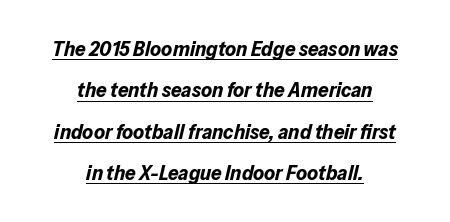
Q: Is the text bold? A: Yes.
Q: Is the text italic (slanted)? A: Yes, it leans right by about 13 degrees.
Q: Is the text underlined? A: Yes.
Q: How is the paragraph aligned? A: Centered.
Q: Is the spacing between letters normal or unusually wide? A: Normal.
Q: Is the spacing between lines tight, normal or loose? A: Loose.
